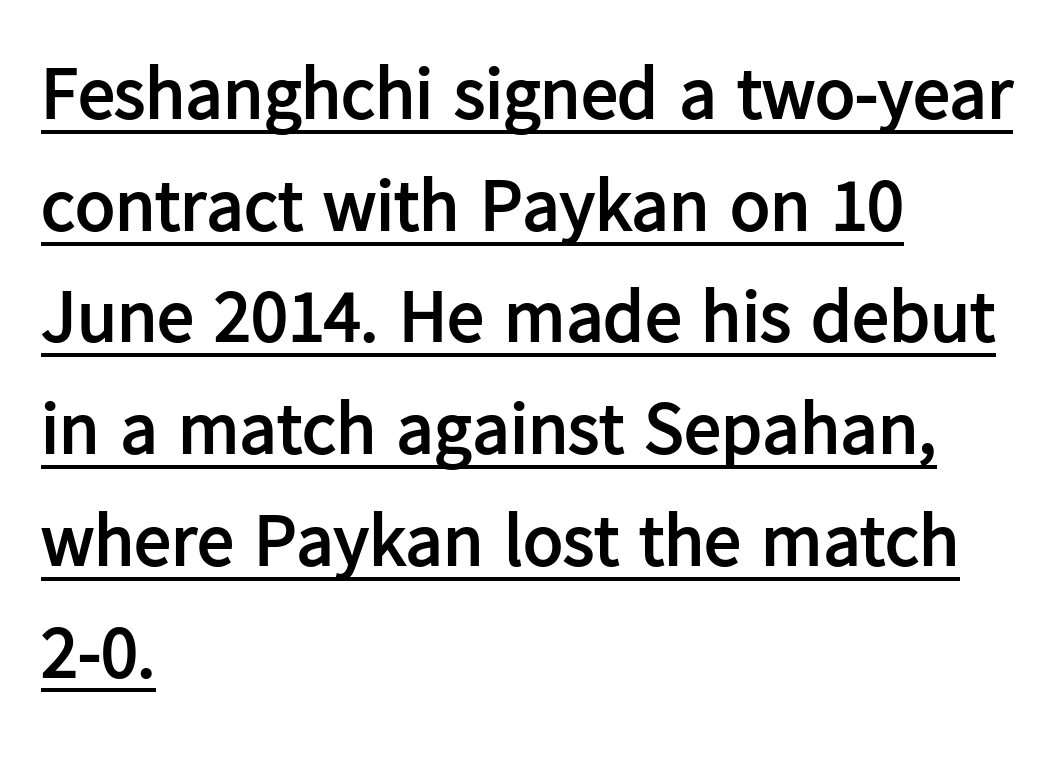
A student would call this left alignment; a typographer would say flush left, rag right. The type is set solid horizontally, with unmodified tracking. This rendering features underlined lettering. The leading is moderate, giving the passage an even texture.
